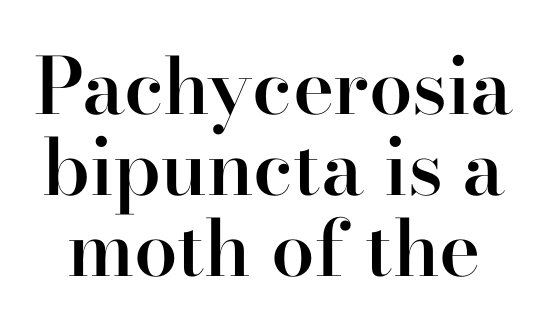
The image shows 78 px semibold serif type, upright; set tight line spacing (1.04x), normal letter spacing, not underlined; high stroke contrast and a small x-height.
